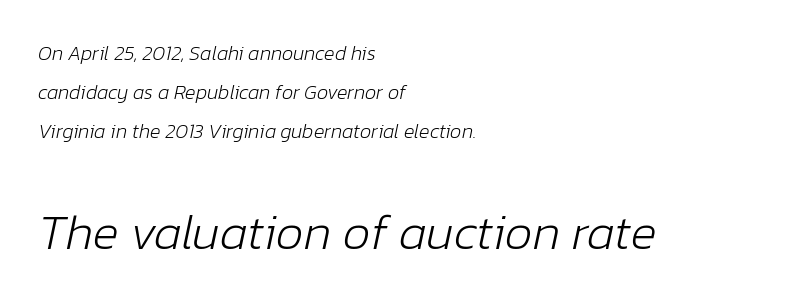
{"italic": "yes", "lean": "right", "slant_degrees": 12, "bold": "no", "weight": "light", "width": "normal", "stroke_contrast": "low", "x_height": "medium", "monospaced": "no", "underline": "no", "align": "left", "line_spacing": "loose", "line_spacing_ratio": 1.96, "letter_spacing": "normal", "letter_spacing_em": 0.0, "larger_block": "second", "size_ratio": 2.45, "glyph_px": 49}
